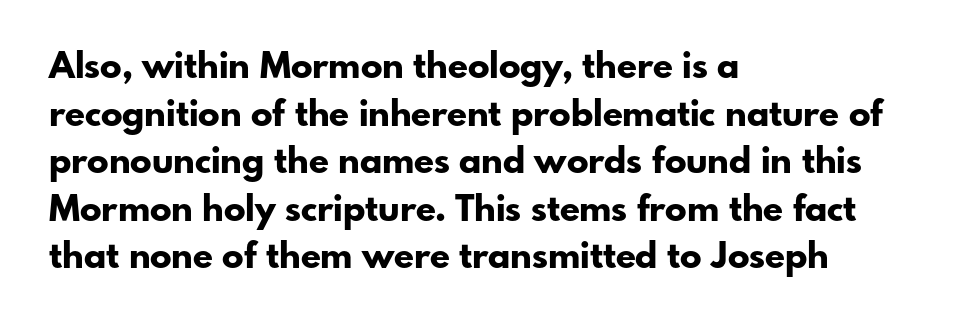
The image shows 36 px bold sans-serif type, upright; set left-aligned, normal line spacing (1.32x), normal letter spacing, not underlined; low stroke contrast and a small x-height.
